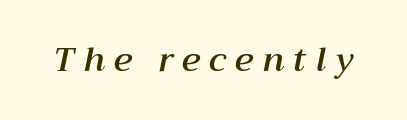
{"italic": "yes", "lean": "right", "slant_degrees": 12, "width": "normal", "stroke_contrast": "medium", "x_height": "medium", "monospaced": "no", "underline": "no", "letter_spacing": "wide", "letter_spacing_em": 0.27, "glyph_px": 33}
